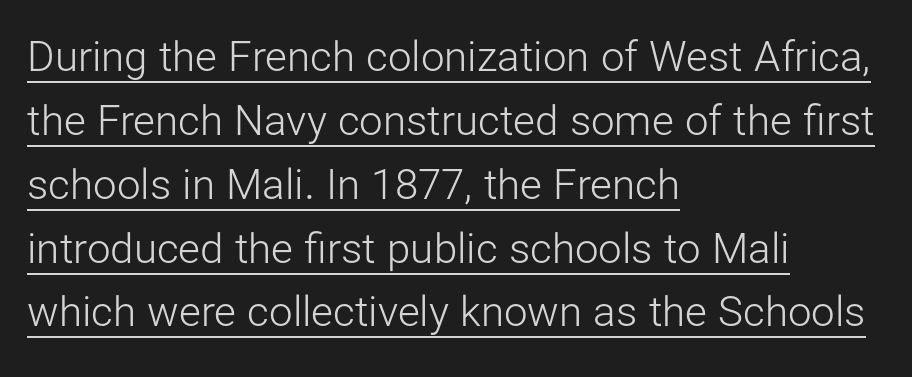
A normal amount of white space separates one row of letters from the next. Each word holds together tightly as a unit, with standard inter-letter gaps. A continuous stroke trails under the words, as in a hyperlink. Type style note: lacks serifs. Posture: vertical. Caption: face not bold, strokes unweighted.
